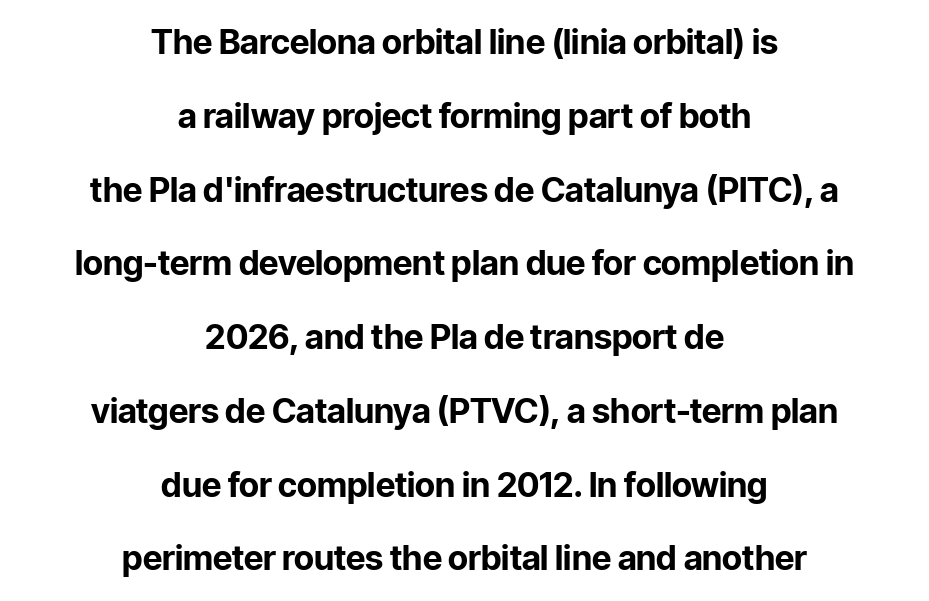
{"serif": "no", "italic": "no", "bold": "yes", "weight": "bold", "width": "normal", "stroke_contrast": "low", "x_height": "medium", "monospaced": "no", "underline": "no", "align": "center", "line_spacing": "loose", "line_spacing_ratio": 2.17, "letter_spacing": "normal", "letter_spacing_em": 0.0, "glyph_px": 34}
